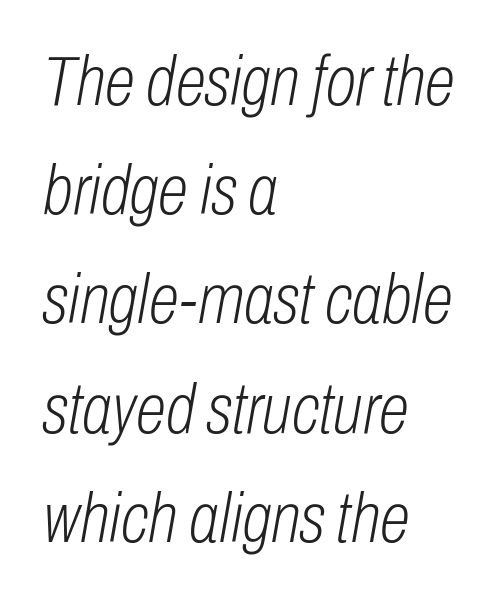
Q: Is the text bold? A: No.
Q: Is the text italic (slanted)? A: Yes, it leans right by about 10 degrees.
Q: Is the text underlined? A: No.
Q: How is the paragraph aligned? A: Left-aligned.
Q: Is the spacing between letters normal or unusually wide? A: Normal.
Q: Is the spacing between lines tight, normal or loose? A: Normal.
Q: Width (condensed, normal, or wide)? A: Condensed.
Q: Stroke contrast? A: Low.
Q: x-height? A: Medium.
Q: Monospaced? A: No.
